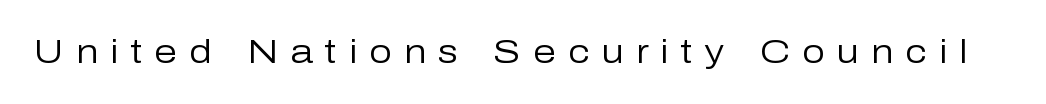
Is this a heavy cut? Hardly; it is regular or lighter. Quick note: not italic, upright. This rendering employs a face without finishing strokes, i.e., a sans-serif. Glyph-to-glyph distance is far greater than everyday printed text. The zone under the glyphs is completely vacant.
